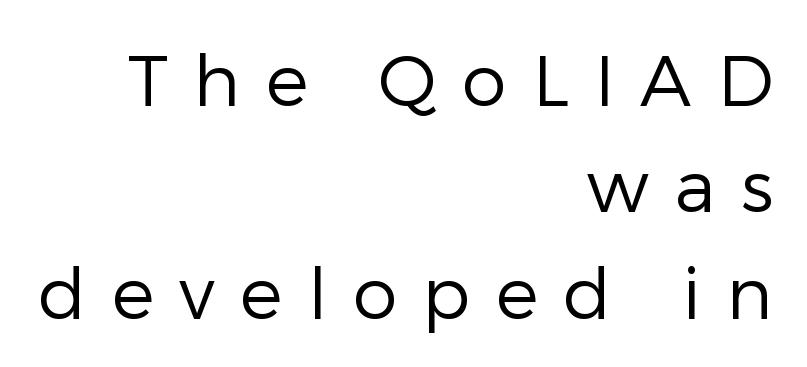
Honestly, there is no underline to notice here at all. Weight: in the light-to-regular range. Each letter keeps its own natural width here, so spacing adapts to shape. The characters display no serif detailing; their extremities are plain. A flush-right, rag-left setting is used for this passage.
